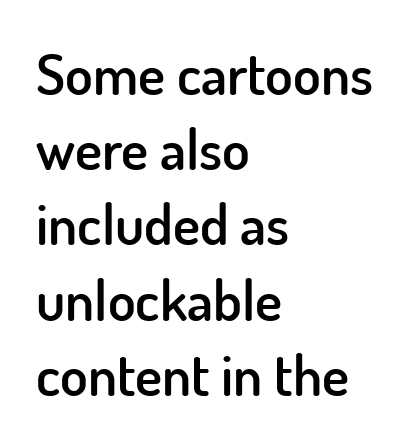
The image shows 57 px semibold sans-serif type, upright; set left-aligned, normal line spacing (1.32x), normal letter spacing, not underlined; low stroke contrast and a small x-height.
